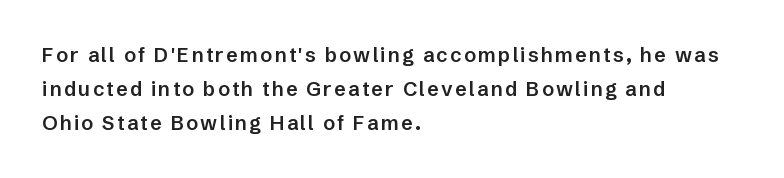
The image shows 20 px text type, upright; set left-aligned, normal line spacing (1.7x), not underlined.
